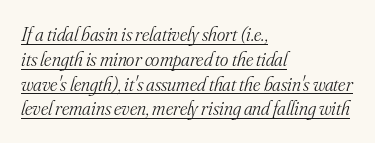
Q: Is the text bold? A: No.
Q: Is the text italic (slanted)? A: Yes, it leans right by about 16 degrees.
Q: Is the text underlined? A: Yes.
Q: How is the paragraph aligned? A: Left-aligned.
Q: Is the spacing between letters normal or unusually wide? A: Normal.
